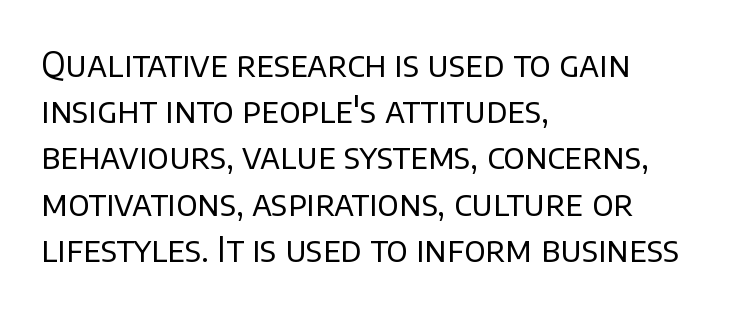
Q: Is the text bold? A: No.
Q: Is the text italic (slanted)? A: No, it is upright.
Q: Is the typeface a serif or a sans-serif typeface? A: Sans-serif.
Q: Is the text underlined? A: No.
Q: How is the paragraph aligned? A: Left-aligned.
Q: Is the spacing between letters normal or unusually wide? A: Normal.
Q: Is the spacing between lines tight, normal or loose? A: Normal.
Q: Width (condensed, normal, or wide)? A: Normal.
Q: Stroke contrast? A: Low.
Q: x-height? A: Large.
Q: Monospaced? A: No.
